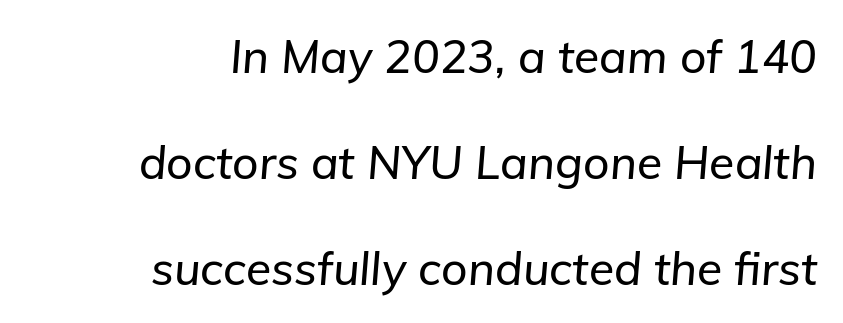
The image shows 46 px text type, italic (leaning right); set right-aligned, loose line spacing (2.3x), normal letter spacing, not underlined; low stroke contrast and a medium x-height.
